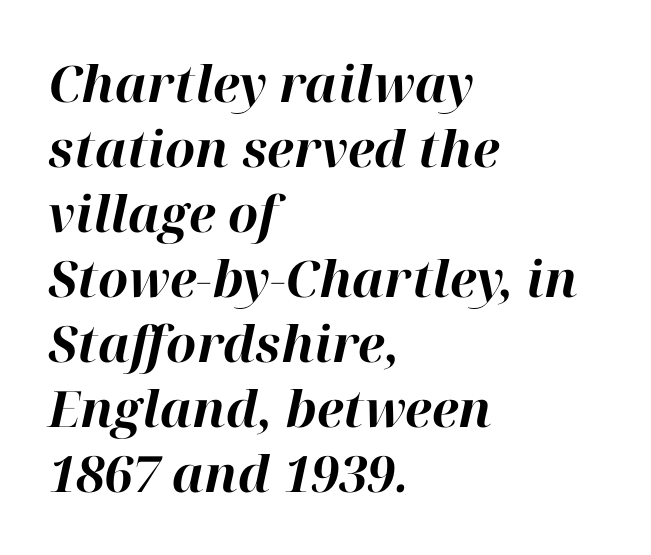
Slant detected: the letters are inclined. Bare-footed words on every line. What's the leading like? Ordinary, nothing unusual. The passage shown has conventional tracking throughout. The letters advance in unequal steps, a hallmark of proportional type.
